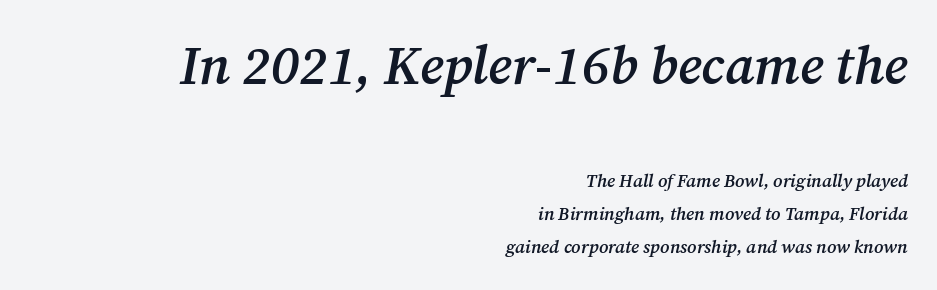
{"serif": "yes", "italic": "yes", "lean": "right", "slant_degrees": 12, "bold": "semi", "weight": "semibold", "width": "normal", "stroke_contrast": "medium", "x_height": "medium", "monospaced": "no", "underline": "no", "align": "right", "line_spacing_ratio": 1.83, "letter_spacing": "normal", "letter_spacing_em": 0.0, "larger_block": "first", "size_ratio": 2.94, "glyph_px": 53}
